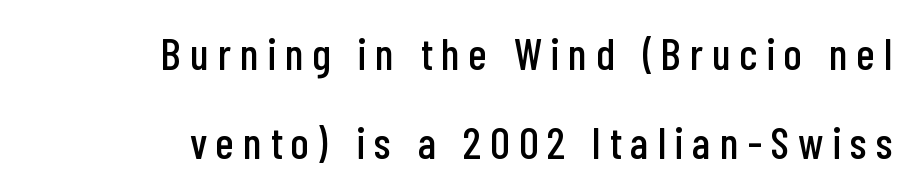
The tracking jumps out immediately: characters are airy and widely separated. Type style note: lacks serifs. Baseline-to-baseline distance is far greater than the letter height. Anything drawn beneath the words? Only blank space.
